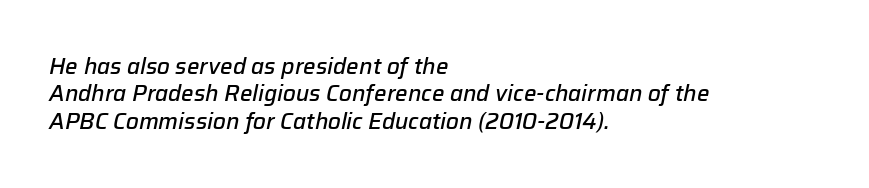
{"italic": "yes", "lean": "right", "slant_degrees": 12, "bold": "semi", "underline": "no", "align": "left", "line_spacing": "normal", "line_spacing_ratio": 1.25, "letter_spacing": "normal", "letter_spacing_em": 0.0, "glyph_px": 22}
